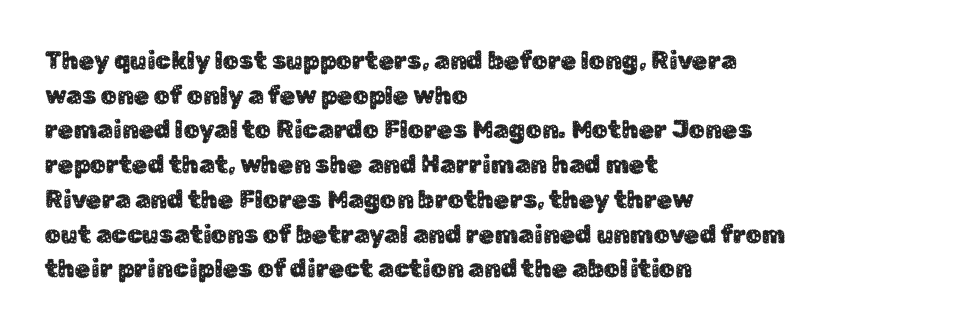
The image shows 25 px text type, upright; set left-aligned, normal line spacing (1.39x), normal letter spacing, not underlined.
